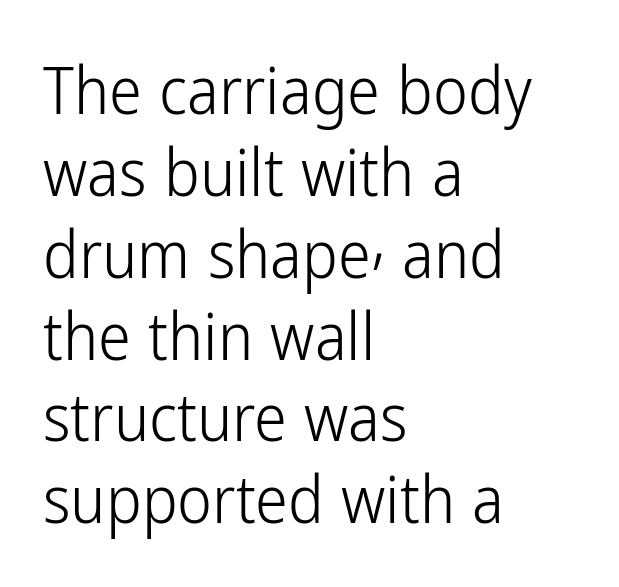
Q: Is the text bold? A: No.
Q: Is the text italic (slanted)? A: No, it is upright.
Q: Is the typeface a serif or a sans-serif typeface? A: Sans-serif.
Q: Is the text underlined? A: No.
Q: How is the paragraph aligned? A: Left-aligned.
Q: Is the spacing between letters normal or unusually wide? A: Normal.
Q: Width (condensed, normal, or wide)? A: Condensed.
Q: Stroke contrast? A: Low.
Q: x-height? A: Medium.
Q: Monospaced? A: No.
